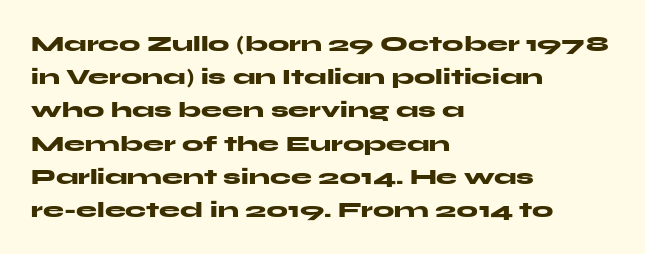
The font is running at its bold setting. Letters rest on an invisible, unmarked baseline. Students, note that the glyphs here touch the page at normal intervals. The rendering anchors every line to the left-hand side.
